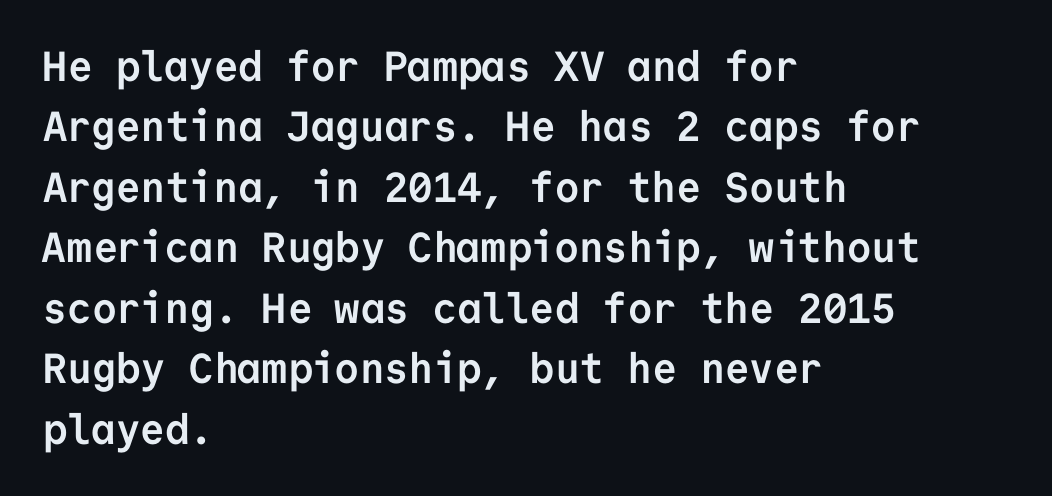
Leading: standard. A bare baseline throughout the passage. A typesetter would call this monospace, since all characters share one set width. Students, note that the glyphs here touch the page at normal intervals. The ragged edge is on the right, which tells us the setting is flush left.
